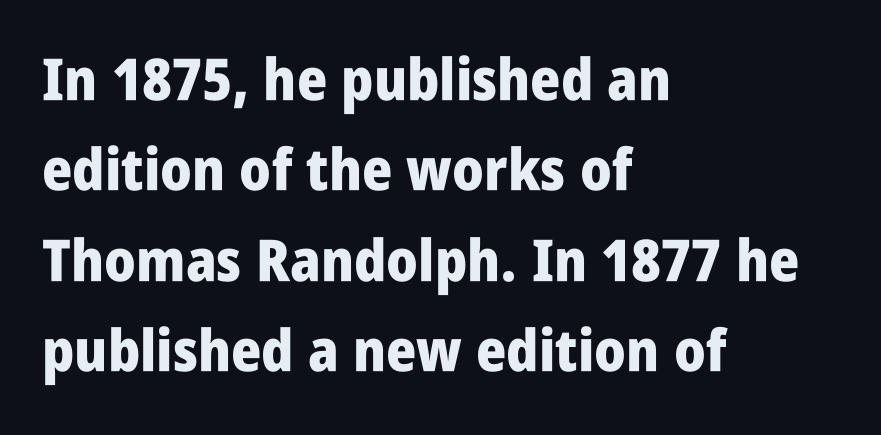
{"serif": "no", "italic": "no", "bold": "yes", "weight": "heavy", "width": "condensed", "stroke_contrast": "low", "x_height": "large", "monospaced": "no", "underline": "no", "align": "left", "line_spacing": "normal", "line_spacing_ratio": 1.56, "letter_spacing": "normal", "letter_spacing_em": 0.0, "glyph_px": 58}
